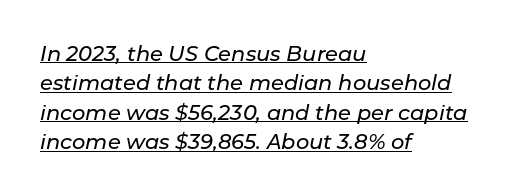
The image shows 21 px text type, italic (leaning right); set left-aligned, normal line spacing (1.4x), normal letter spacing, underlined.
